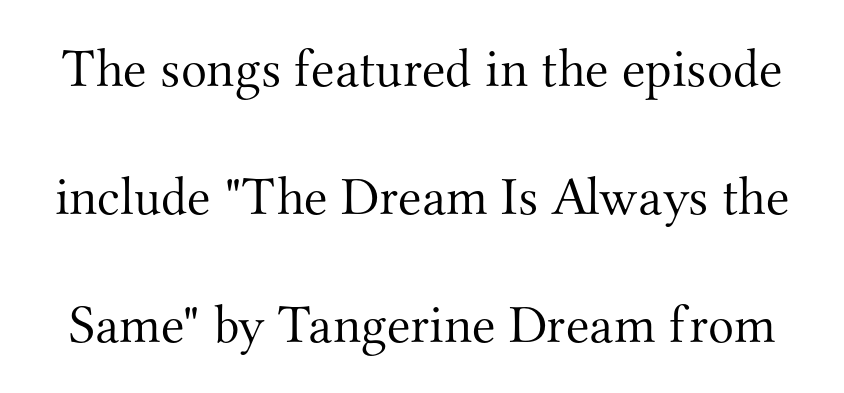
Think of a printed novel: that variable character pitch is what you see here. Rows of type keep a wide berth in the vertical direction. The letters look calm and open, with moderate or lighter stems. The face used here is rendered with its standard letterfit.
